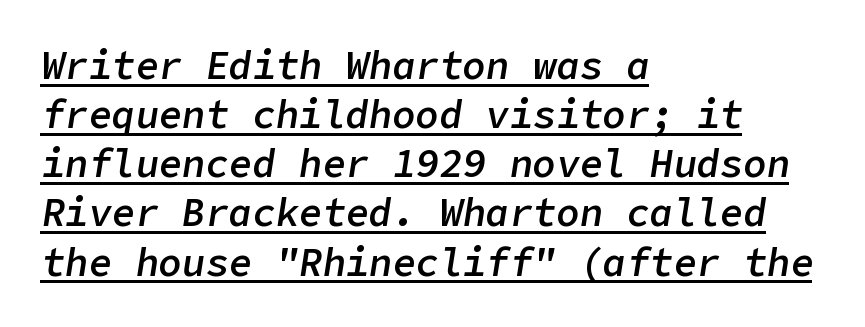
Q: Is the text bold? A: Semi-bold.
Q: Is the text italic (slanted)? A: Yes, it leans right by about 9 degrees.
Q: Is the text underlined? A: Yes.
Q: How is the paragraph aligned? A: Left-aligned.
Q: Is the spacing between letters normal or unusually wide? A: Normal.
Q: Is the spacing between lines tight, normal or loose? A: Normal.
Q: Width (condensed, normal, or wide)? A: Normal.
Q: Stroke contrast? A: Low.
Q: x-height? A: Medium.
